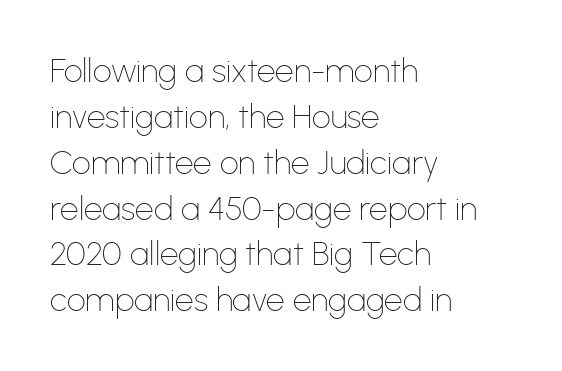
The image shows 33 px thin sans-serif type, upright; set left-aligned, normal line spacing (1.39x), normal letter spacing, not underlined; low stroke contrast and a medium x-height.
